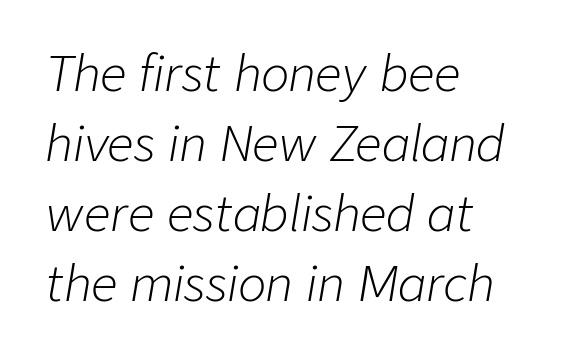
The image shows 47 px light type, italic (leaning right); set left-aligned, normal line spacing (1.49x), normal letter spacing, not underlined; low stroke contrast and a medium x-height.
